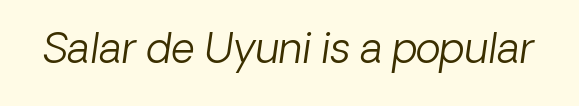
Standard letterfit; no display-style spreading of the glyphs. Only glyphs here, with clear space below each row. The face looks like a standard text weight, possibly lighter. This is sans-serif lettering, the kind often seen on screens and signage. Note the varied advance widths — an 'i' is clearly narrower than an 'm'.
